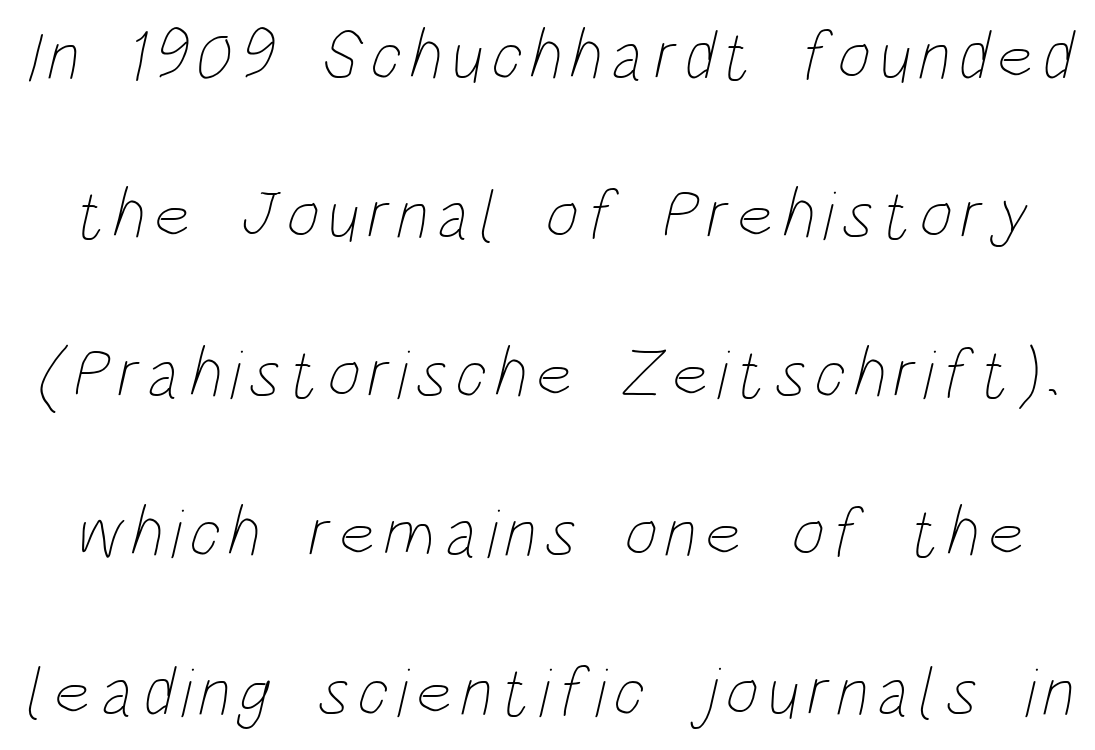
Q: Is the text bold? A: No.
Q: Is the text underlined? A: No.
Q: Is the spacing between lines tight, normal or loose? A: Loose.
Q: Width (condensed, normal, or wide)? A: Condensed.
Q: Stroke contrast? A: Low.
Q: x-height? A: Large.
Q: Monospaced? A: No.
